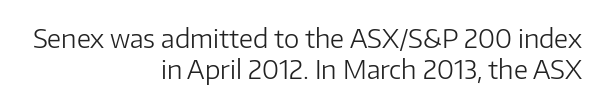
{"italic": "no", "bold": "no", "underline": "no", "align": "right", "line_spacing_ratio": 1.18, "letter_spacing": "normal", "letter_spacing_em": 0.0, "glyph_px": 26}
